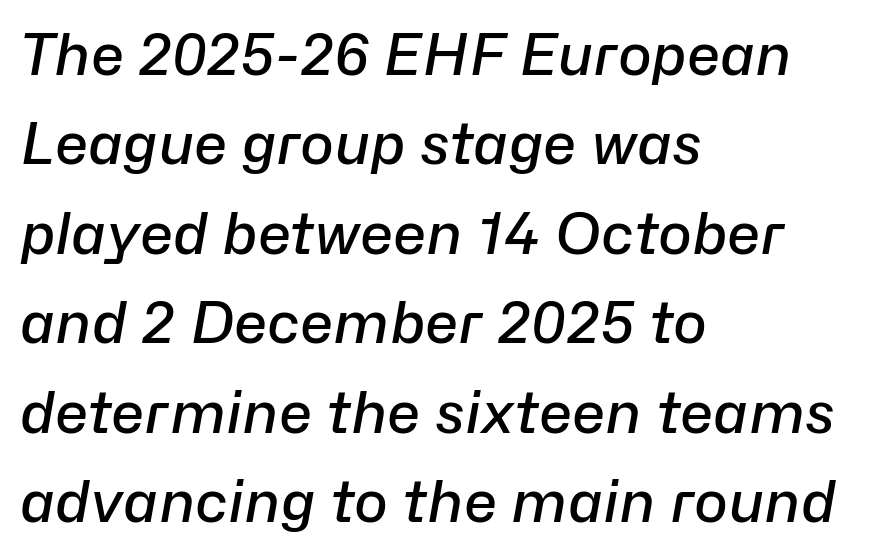
The image shows 57 px semibold type, italic (leaning right); set left-aligned, normal line spacing (1.57x), normal letter spacing, not underlined; low stroke contrast and a medium x-height.
